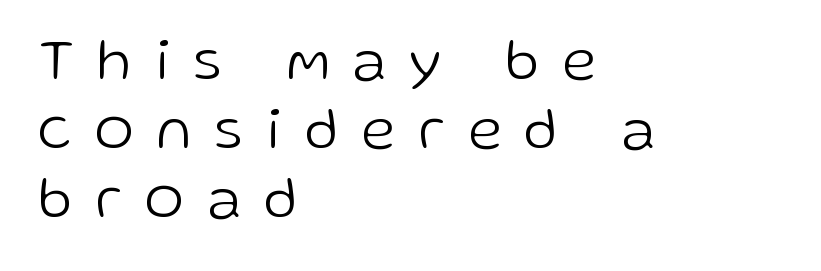
When letters stand straight like this, we call the style roman or upright. The zone under the glyphs is completely vacant. Varying glyph widths throughout — classic text-font behaviour. Observe the absence of serifs on each vertical stroke in this sample. Bold? No — there's no thickening of the strokes.
